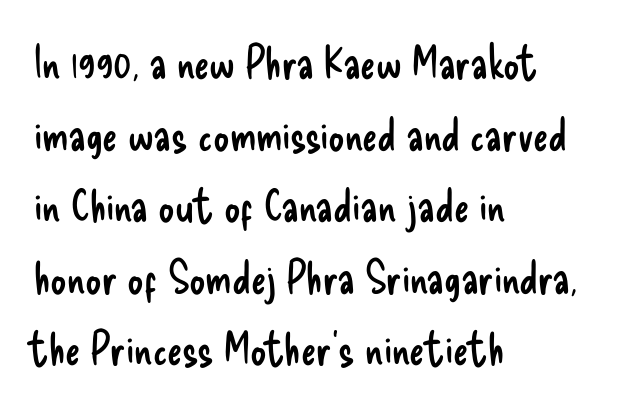
The tracking reads as untouched default to a designer's eye. The passage is arranged the way most books set body copy — flush left. Notice how descenders clear the ascenders below comfortably — that's standard leading. Stroke mass is kept to a normal reading level or below. The text was rendered using a sans face with plain stroke endings.
